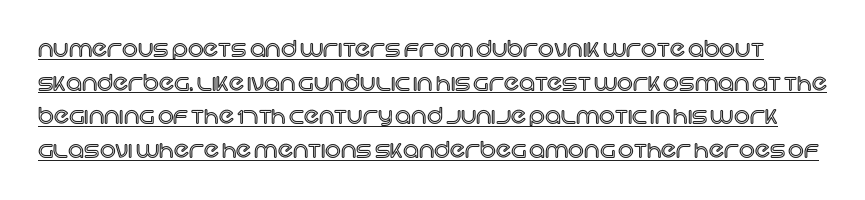
{"italic": "no", "underline": "yes", "line_spacing": "normal", "line_spacing_ratio": 1.53, "letter_spacing": "normal", "letter_spacing_em": 0.0, "glyph_px": 22}
